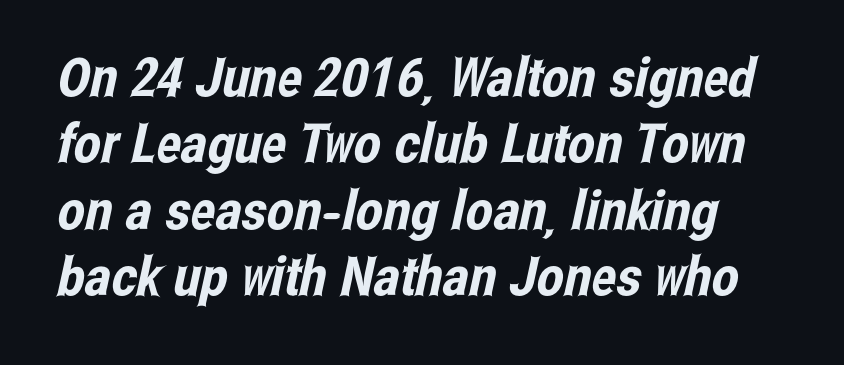
Q: Is the typeface a serif or a sans-serif typeface? A: Sans-serif.
Q: Is the text underlined? A: No.
Q: Is the spacing between letters normal or unusually wide? A: Normal.
Q: Width (condensed, normal, or wide)? A: Condensed.
Q: Stroke contrast? A: Low.
Q: x-height? A: Medium.
Q: Monospaced? A: No.
